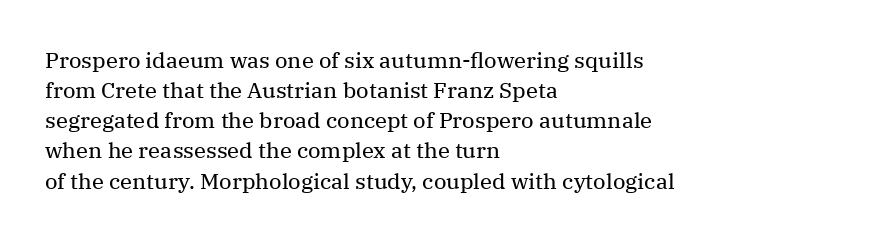
{"italic": "no", "bold": "no", "underline": "no", "align": "left", "line_spacing": "normal", "line_spacing_ratio": 1.37, "letter_spacing": "normal", "letter_spacing_em": 0.0, "glyph_px": 22}
